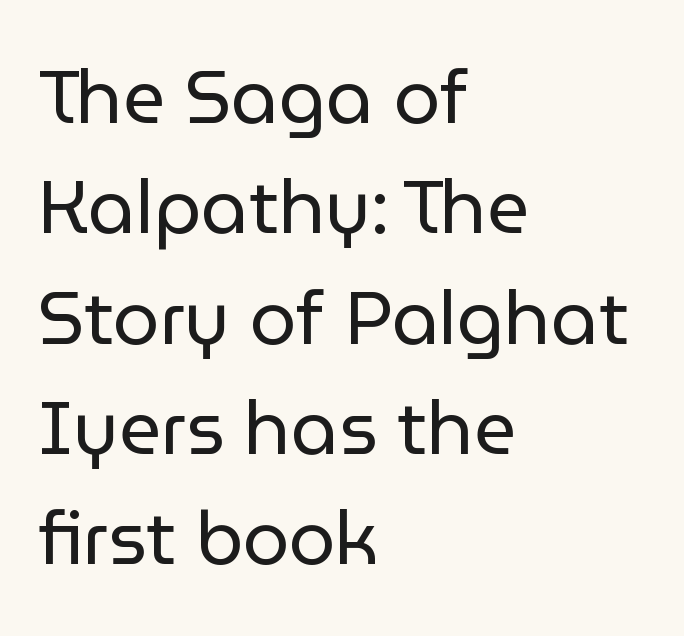
Q: Is the text bold? A: No.
Q: Is the text italic (slanted)? A: No, it is upright.
Q: Is the typeface a serif or a sans-serif typeface? A: Sans-serif.
Q: Is the text underlined? A: No.
Q: How is the paragraph aligned? A: Left-aligned.
Q: Is the spacing between letters normal or unusually wide? A: Normal.
Q: Is the spacing between lines tight, normal or loose? A: Normal.
Q: Width (condensed, normal, or wide)? A: Normal.
Q: Stroke contrast? A: Low.
Q: x-height? A: Medium.
Q: Monospaced? A: No.
